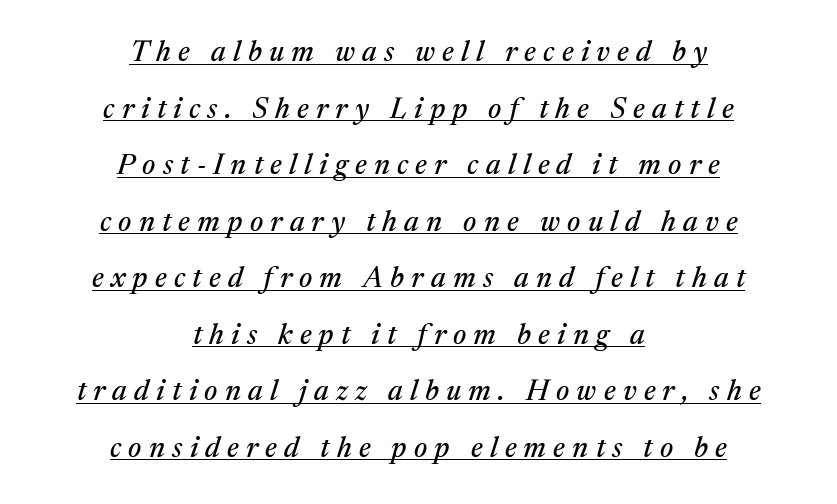
The image shows 29 px serif type, italic (leaning right); set centered, loose line spacing (1.95x), unusually wide letter spacing (+0.25 em), underlined; medium stroke contrast and a medium x-height.
